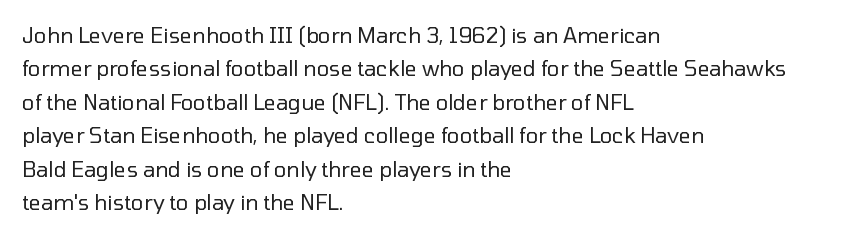
Q: Is the text bold? A: No.
Q: Is the text italic (slanted)? A: No, it is upright.
Q: Is the text underlined? A: No.
Q: How is the paragraph aligned? A: Left-aligned.
Q: Is the spacing between letters normal or unusually wide? A: Normal.
Q: Is the spacing between lines tight, normal or loose? A: Normal.
